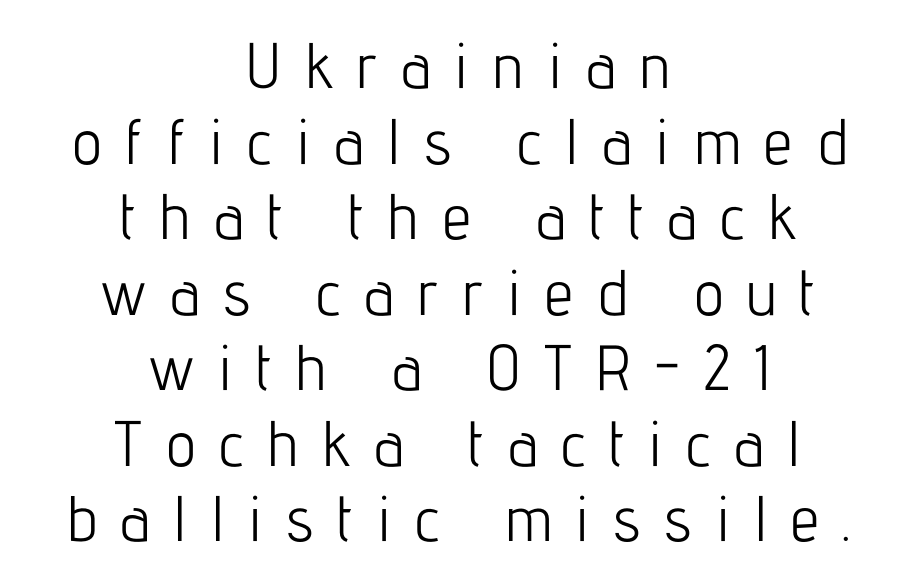
You could not count columns in this text — the font is proportionally spaced. Letters rest on an invisible, unmarked baseline. Unbolded letterforms with no extra heft. Every stem runs plumb, perpendicular to the baseline. The lines in this sample share a center point and differ in where they start and stop.
